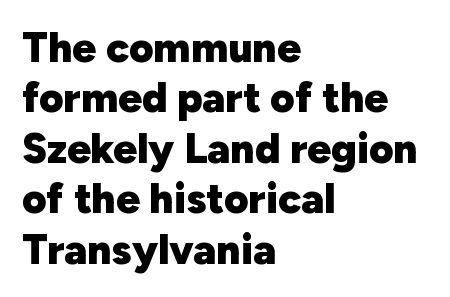
{"serif": "no", "italic": "no", "bold": "yes", "weight": "heavy", "width": "normal", "stroke_contrast": "low", "x_height": "medium", "monospaced": "no", "underline": "no", "align": "left", "line_spacing_ratio": 1.2, "letter_spacing": "normal", "letter_spacing_em": 0.0, "glyph_px": 42}
